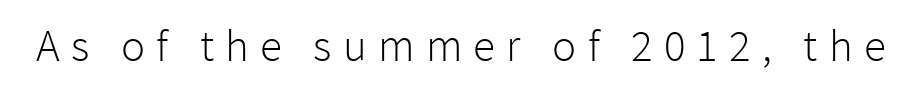
Q: Is the text bold? A: No.
Q: Is the text italic (slanted)? A: No, it is upright.
Q: Is the typeface a serif or a sans-serif typeface? A: Sans-serif.
Q: Is the text underlined? A: No.
Q: Is the spacing between letters normal or unusually wide? A: Unusually wide.
Q: Width (condensed, normal, or wide)? A: Normal.
Q: Stroke contrast? A: Low.
Q: x-height? A: Medium.
Q: Monospaced? A: No.
